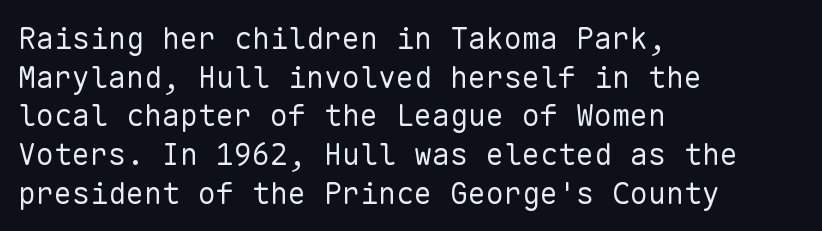
The image shows 30 px regular-weight sans-serif type, upright, monospaced; set left-aligned, normal line spacing (1.29x), normal letter spacing, not underlined; low stroke contrast and a medium x-height.
